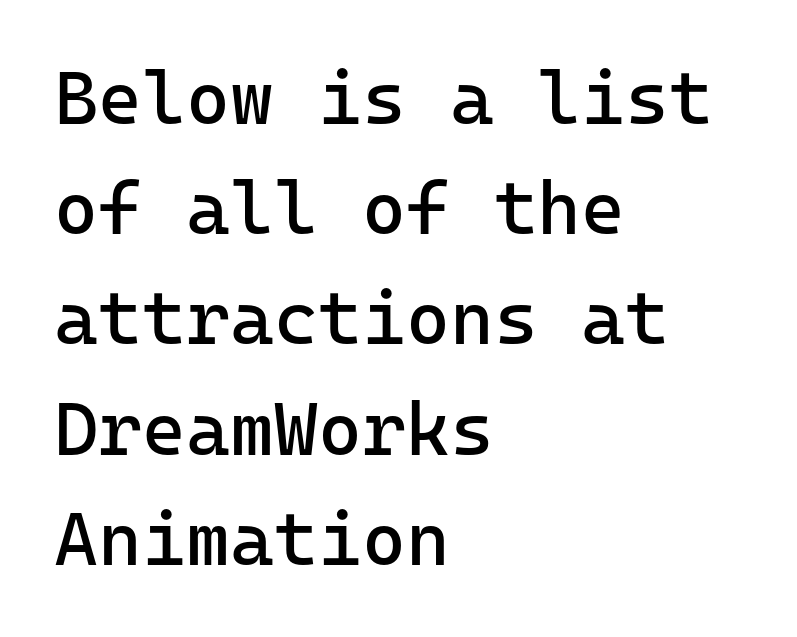
{"serif": "no", "italic": "no", "bold": "no", "weight": "regular", "width": "normal", "stroke_contrast": "low", "x_height": "medium", "monospaced": "yes", "underline": "no", "align": "left", "line_spacing": "normal", "line_spacing_ratio": 1.47, "letter_spacing": "normal", "letter_spacing_em": 0.0, "glyph_px": 75}
